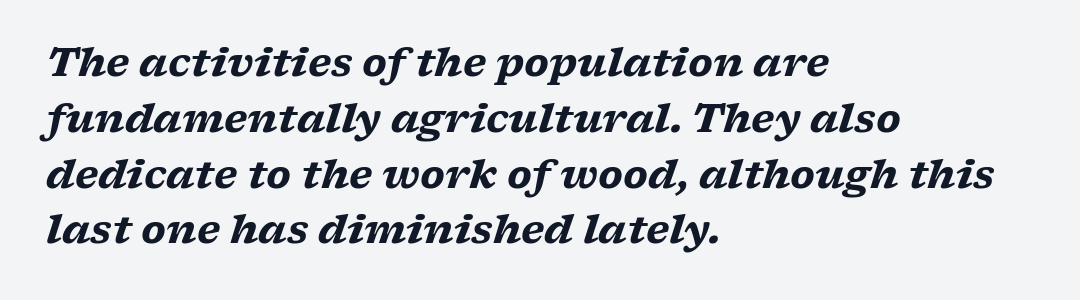
{"serif": "yes", "italic": "yes", "lean": "right", "slant_degrees": 17, "bold": "yes", "weight": "heavy", "width": "wide", "stroke_contrast": "low", "x_height": "medium", "monospaced": "no", "underline": "no", "align": "left", "line_spacing": "normal", "line_spacing_ratio": 1.43, "letter_spacing": "normal", "letter_spacing_em": 0.0, "glyph_px": 39}
